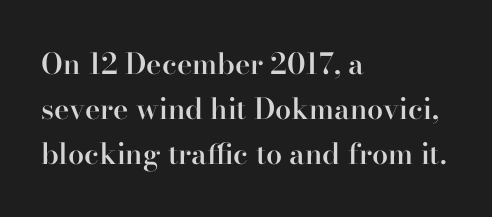
{"serif": "yes", "italic": "no", "bold": "semi", "weight": "semibold", "width": "normal", "stroke_contrast": "high", "x_height": "small", "monospaced": "no", "underline": "no", "align": "left", "line_spacing": "normal", "line_spacing_ratio": 1.55, "letter_spacing": "normal", "letter_spacing_em": 0.0, "glyph_px": 29}
